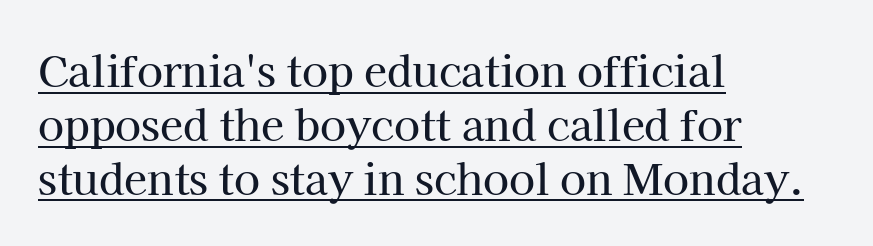
The image shows 42 px serif type, upright; set left-aligned, normal line spacing (1.28x), normal letter spacing, underlined; high stroke contrast and a medium x-height.
